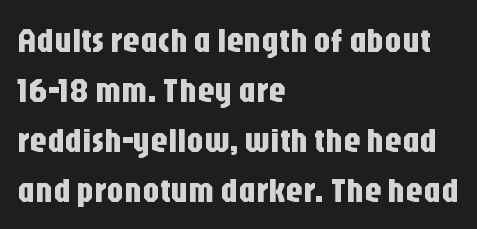
Q: Is the text italic (slanted)? A: No, it is upright.
Q: Is the typeface a serif or a sans-serif typeface? A: Sans-serif.
Q: Is the text underlined? A: No.
Q: How is the paragraph aligned? A: Left-aligned.
Q: Is the spacing between letters normal or unusually wide? A: Normal.
Q: Is the spacing between lines tight, normal or loose? A: Normal.
Q: Width (condensed, normal, or wide)? A: Condensed.
Q: Stroke contrast? A: Low.
Q: x-height? A: Large.
Q: Monospaced? A: No.
